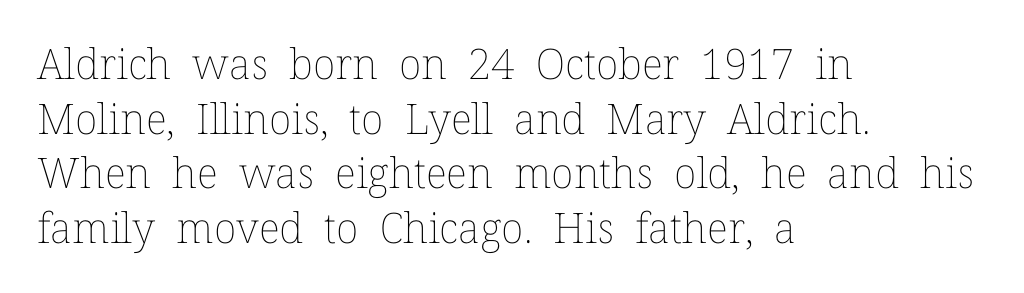
The image shows 42 px thin type, upright; set left-aligned, normal line spacing (1.3x), normal letter spacing, not underlined; low stroke contrast and a medium x-height.
